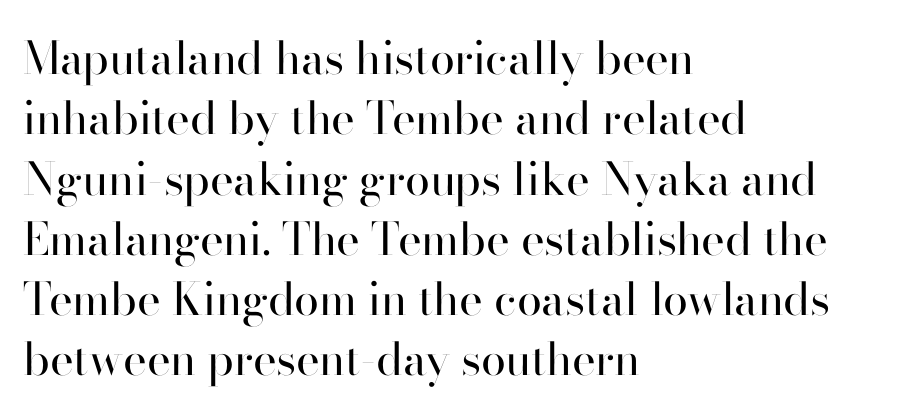
The image shows 45 px regular-weight sans-serif type, upright; set left-aligned, normal line spacing (1.34x), normal letter spacing, not underlined; high stroke contrast and a small x-height.
